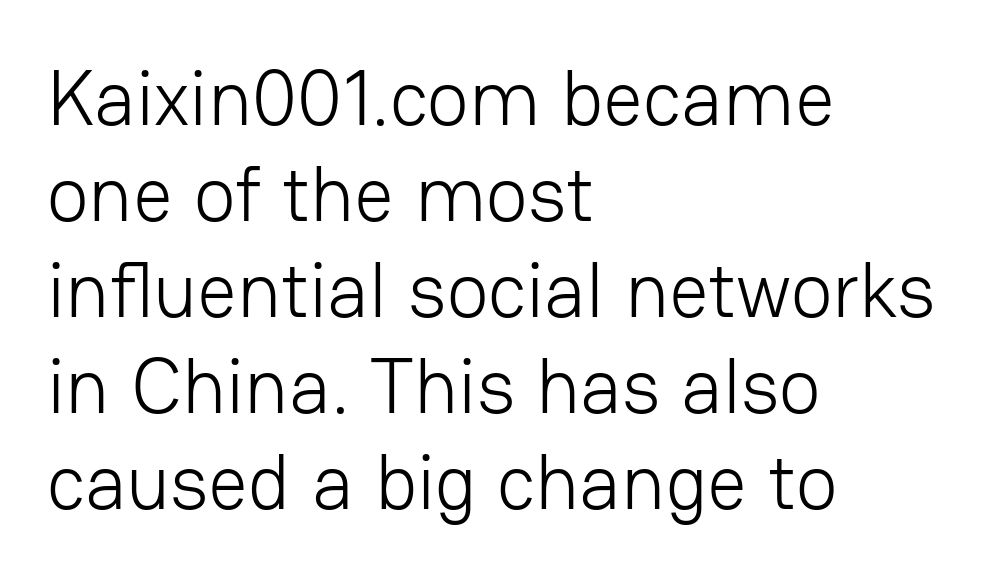
Q: Is the text bold? A: No.
Q: Is the text italic (slanted)? A: No, it is upright.
Q: Is the typeface a serif or a sans-serif typeface? A: Sans-serif.
Q: Is the text underlined? A: No.
Q: How is the paragraph aligned? A: Left-aligned.
Q: Is the spacing between letters normal or unusually wide? A: Normal.
Q: Width (condensed, normal, or wide)? A: Normal.
Q: Stroke contrast? A: Low.
Q: x-height? A: Medium.
Q: Monospaced? A: No.
